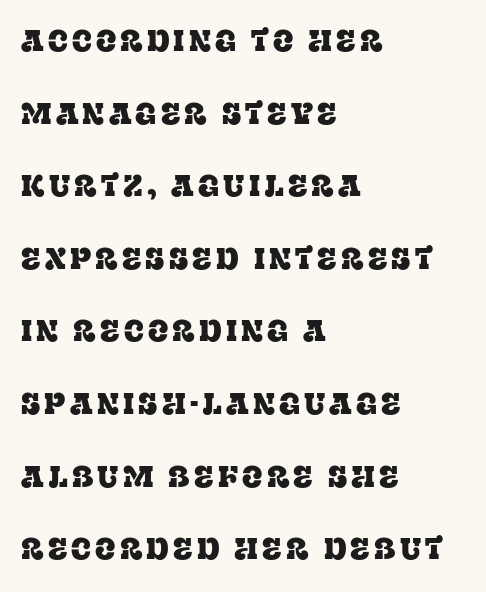
{"serif": "yes", "italic": "no", "width": "normal", "stroke_contrast": "low", "x_height": "large", "monospaced": "no", "underline": "no", "align": "left", "line_spacing": "loose", "line_spacing_ratio": 2.42, "glyph_px": 30}
